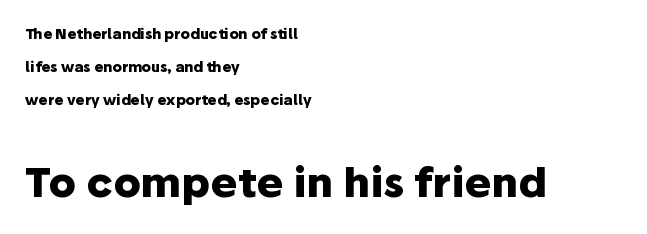
No italicization has been applied; the sample stays upright. Summary of vertical rhythm: relaxed, with wide interline spacing. Descender tails drop into unmarked territory. The emphasis by scale lands on block number two, below.
